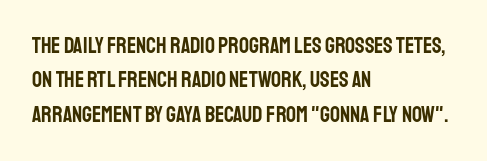
The image shows 22 px text type, upright; set left-aligned, normal line spacing (1.56x), normal letter spacing, not underlined.
